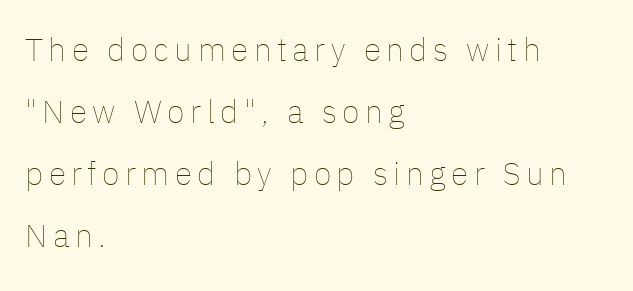
The image shows 32 px thin type, upright; set left-aligned, loose line spacing (1.94x), not underlined; low stroke contrast and a medium x-height.
